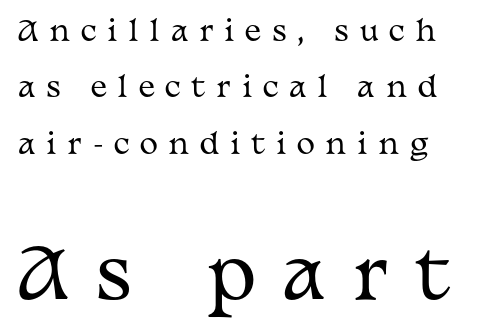
The image shows 70 px regular-weight, wide serif type, upright; set loose line spacing (2.01x), unusually wide letter spacing (+0.38 em), not underlined; the second (bottom) block is 2.5x larger; medium stroke contrast and a medium x-height.
